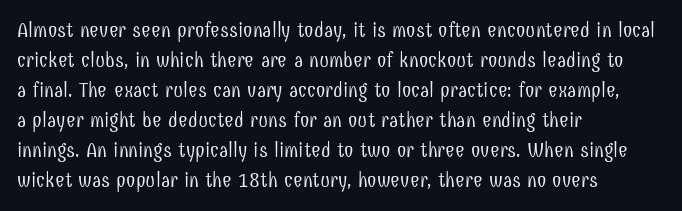
{"italic": "no", "bold": "no", "underline": "no", "align": "left", "line_spacing": "normal", "line_spacing_ratio": 1.43, "letter_spacing": "normal", "letter_spacing_em": 0.0, "glyph_px": 21}
